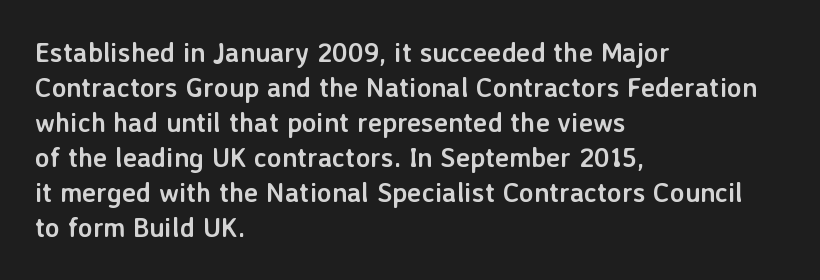
The image shows 27 px bold type, upright; set left-aligned, normal line spacing (1.3x), normal letter spacing, not underlined.
